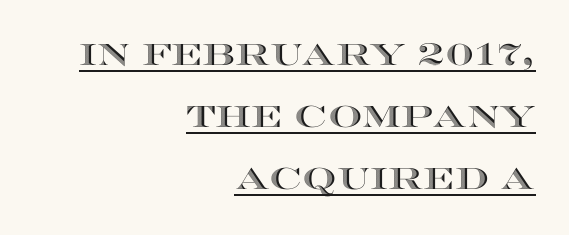
The image shows 30 px wide type, upright; set right-aligned, loose line spacing (2.07x), normal letter spacing, underlined; a large x-height.
